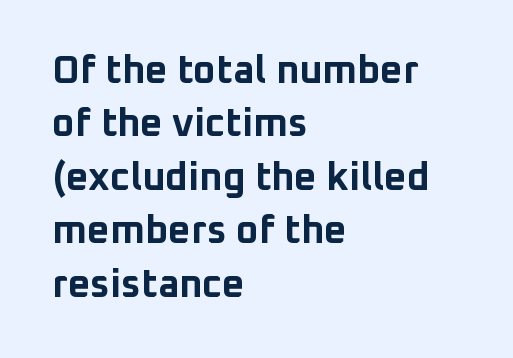
{"serif": "no", "italic": "no", "bold": "yes", "weight": "bold", "width": "normal", "stroke_contrast": "low", "x_height": "medium", "monospaced": "no", "underline": "no", "align": "left", "line_spacing": "normal", "line_spacing_ratio": 1.37, "letter_spacing": "normal", "letter_spacing_em": 0.0, "glyph_px": 39}
